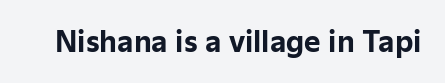
{"serif": "no", "italic": "no", "bold": "yes", "weight": "bold", "width": "normal", "stroke_contrast": "low", "x_height": "medium", "monospaced": "no", "underline": "no", "letter_spacing": "normal", "letter_spacing_em": 0.0, "glyph_px": 28}
